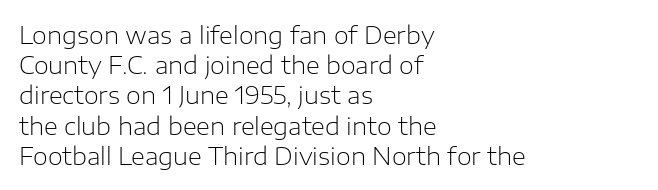
The weight would be labelled regular, book, light, or lighter still. Every stem runs plumb, perpendicular to the baseline. Descender tails drop into unmarked territory. One glance says typical: line gaps are just what's usual.
